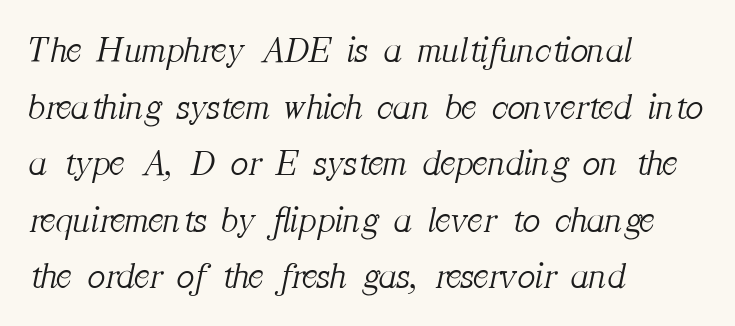
The image shows 37 px light serif type, italic (leaning right); set left-aligned, normal line spacing (1.53x), normal letter spacing, not underlined; medium stroke contrast and a medium x-height.
